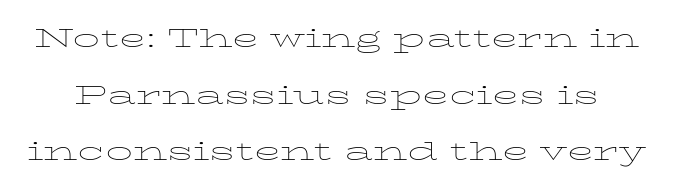
The image shows 27 px text type, upright; set loose line spacing (2.1x), normal letter spacing, not underlined.
